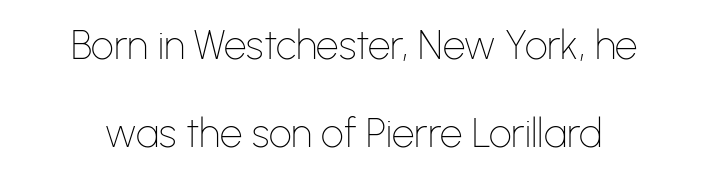
{"serif": "no", "italic": "no", "bold": "no", "weight": "thin", "width": "normal", "stroke_contrast": "low", "x_height": "medium", "monospaced": "no", "underline": "no", "line_spacing": "loose", "line_spacing_ratio": 2.2, "letter_spacing": "normal", "letter_spacing_em": 0.0, "glyph_px": 40}
